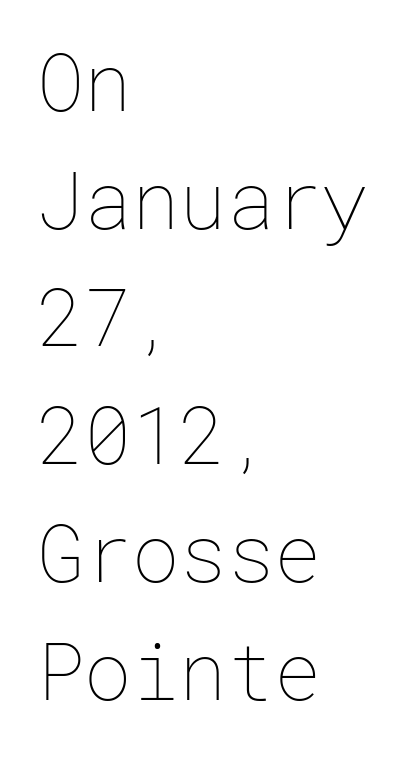
Q: Is the text bold? A: No.
Q: Is the text italic (slanted)? A: No, it is upright.
Q: Is the text underlined? A: No.
Q: How is the paragraph aligned? A: Left-aligned.
Q: Is the spacing between letters normal or unusually wide? A: Normal.
Q: Is the spacing between lines tight, normal or loose? A: Normal.
Q: Width (condensed, normal, or wide)? A: Normal.
Q: Stroke contrast? A: Low.
Q: x-height? A: Medium.
